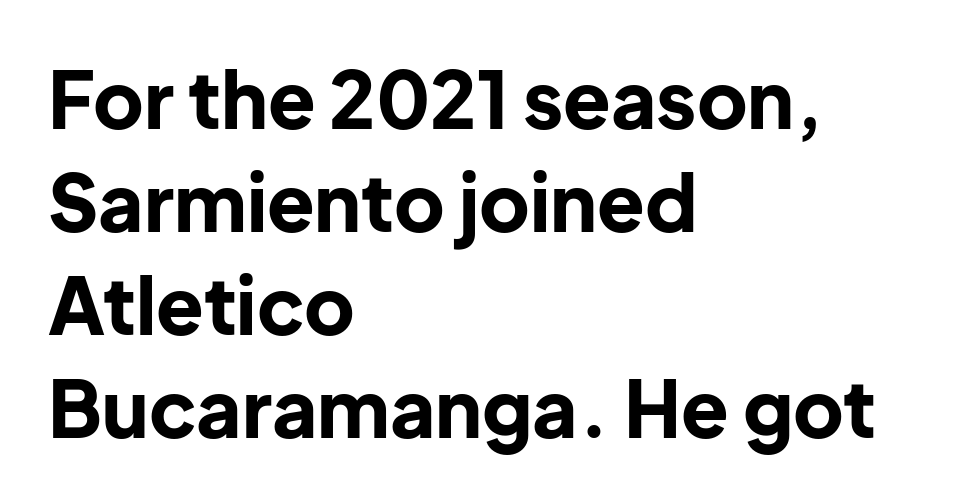
{"serif": "no", "italic": "no", "bold": "yes", "weight": "bold", "width": "normal", "stroke_contrast": "low", "x_height": "medium", "monospaced": "no", "underline": "no", "align": "left", "line_spacing": "normal", "line_spacing_ratio": 1.32, "letter_spacing": "normal", "letter_spacing_em": 0.0, "glyph_px": 78}
